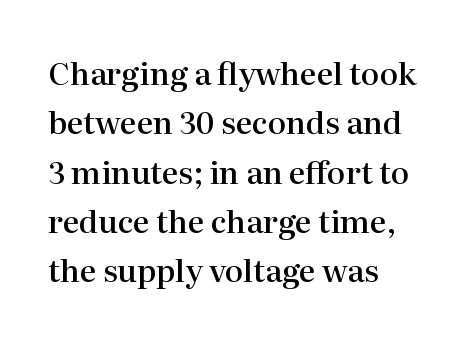
{"serif": "yes", "italic": "no", "bold": "semi", "weight": "semibold", "width": "normal", "stroke_contrast": "high", "x_height": "medium", "monospaced": "no", "underline": "no", "align": "left", "line_spacing": "normal", "line_spacing_ratio": 1.59, "letter_spacing": "normal", "letter_spacing_em": 0.0, "glyph_px": 31}
